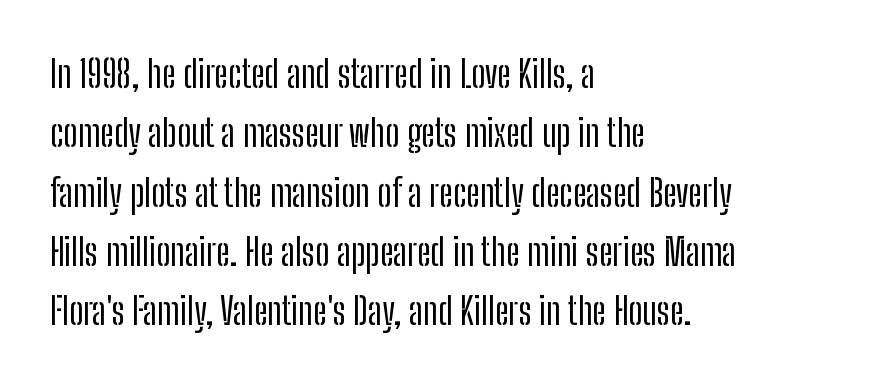
{"serif": "no", "italic": "no", "width": "condensed", "stroke_contrast": "low", "x_height": "medium", "monospaced": "no", "underline": "no", "align": "left", "line_spacing": "normal", "line_spacing_ratio": 1.56, "letter_spacing": "normal", "letter_spacing_em": 0.0, "glyph_px": 38}
